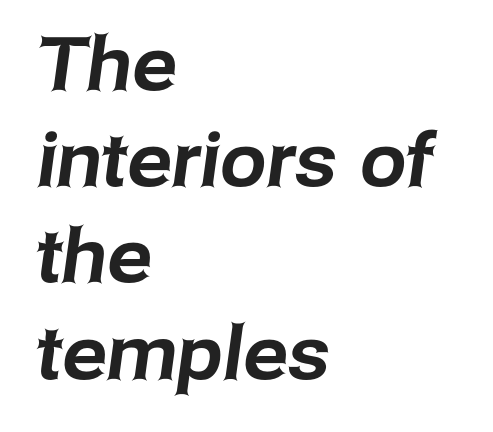
{"serif": "no", "width": "normal", "stroke_contrast": "low", "x_height": "medium", "monospaced": "no", "underline": "no", "align": "left", "line_spacing": "normal", "line_spacing_ratio": 1.3, "letter_spacing": "normal", "letter_spacing_em": 0.0, "glyph_px": 74}
